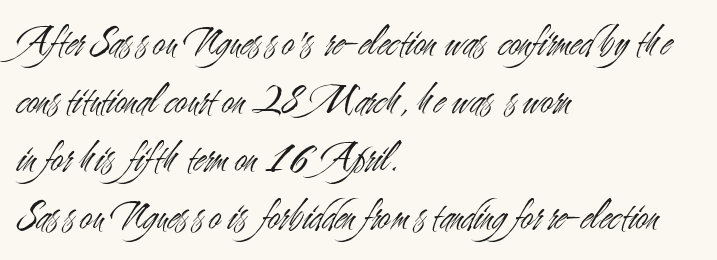
The compositor pushed each line to the left boundary. No chunkiness to these letters — they're not bold. Reading down the column, the eye jumps a familiar distance to each next line. Looks like regular typesetting: each glyph gets only the width it needs. Honestly, there is no underline to notice here at all. A typesetter would label this face a sans.
